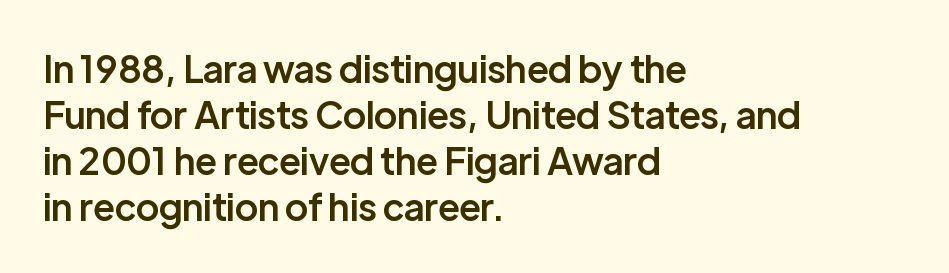
Q: Is the text bold? A: Semi-bold.
Q: Is the text italic (slanted)? A: No, it is upright.
Q: Is the typeface a serif or a sans-serif typeface? A: Sans-serif.
Q: Is the text underlined? A: No.
Q: How is the paragraph aligned? A: Left-aligned.
Q: Is the spacing between letters normal or unusually wide? A: Normal.
Q: Width (condensed, normal, or wide)? A: Normal.
Q: Stroke contrast? A: Low.
Q: x-height? A: Medium.
Q: Monospaced? A: No.
